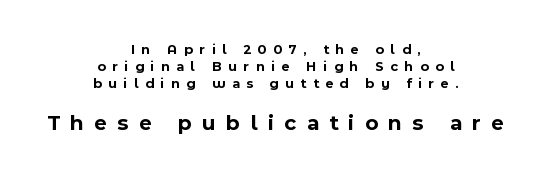
Q: Is the text bold? A: Yes.
Q: Is the text italic (slanted)? A: No, it is upright.
Q: Is the text underlined? A: No.
Q: How is the paragraph aligned? A: Centered.
Q: Is the spacing between letters normal or unusually wide? A: Unusually wide.
Q: Which block of text is set in a larger size, the first (top) or the second (bottom)? A: The second (bottom) one.
